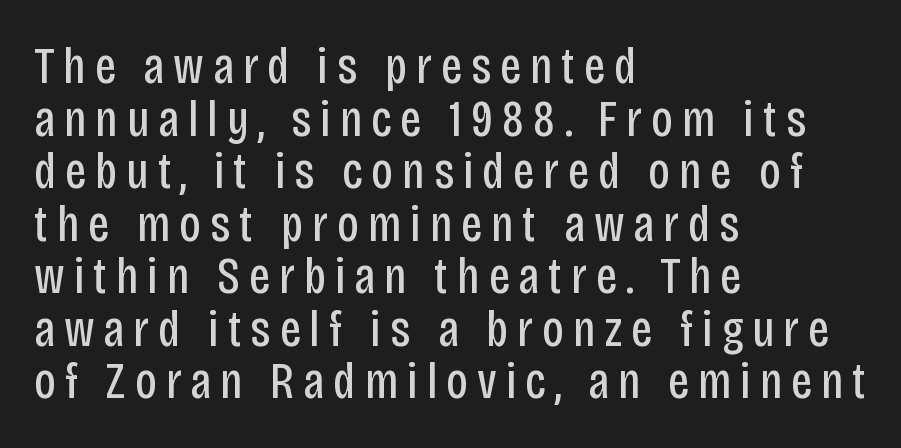
{"serif": "no", "italic": "no", "bold": "no", "weight": "regular", "width": "condensed", "stroke_contrast": "low", "x_height": "large", "monospaced": "no", "underline": "no", "align": "left", "line_spacing": "tight", "line_spacing_ratio": 1.01, "glyph_px": 52}
